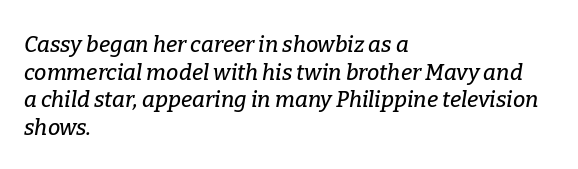
The image shows 22 px text type, italic (leaning right); set left-aligned, normal line spacing (1.26x), normal letter spacing, not underlined.
